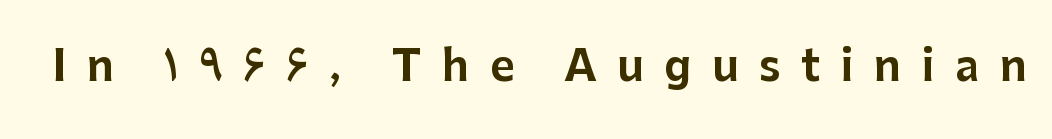
Q: Is the text italic (slanted)? A: No, it is upright.
Q: Is the typeface a serif or a sans-serif typeface? A: Sans-serif.
Q: Is the text underlined? A: No.
Q: Is the spacing between letters normal or unusually wide? A: Unusually wide.
Q: Width (condensed, normal, or wide)? A: Normal.
Q: Stroke contrast? A: Low.
Q: x-height? A: Medium.
Q: Monospaced? A: No.
